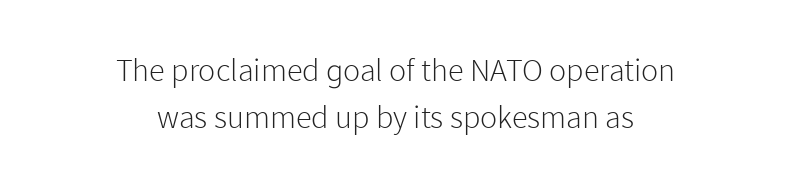
Nothing heavy about these letters — not bold at all. This sample uses plain, unmodified letter spacing. Typeset on center — no edge is straight. Font category for this specimen: sans-serif. The string is rendered with underlining switched off. The font's upright variant was chosen for this text.
